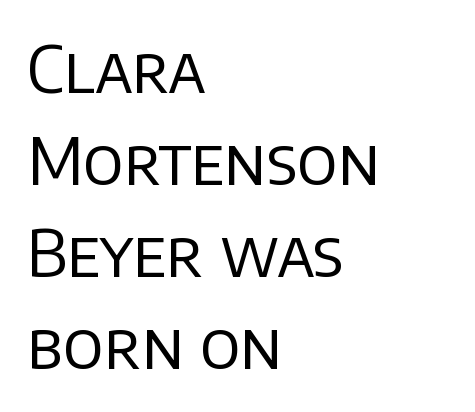
The image shows 64 px regular-weight sans-serif type, upright; set left-aligned, normal line spacing (1.44x), normal letter spacing, not underlined; low stroke contrast and a large x-height.
